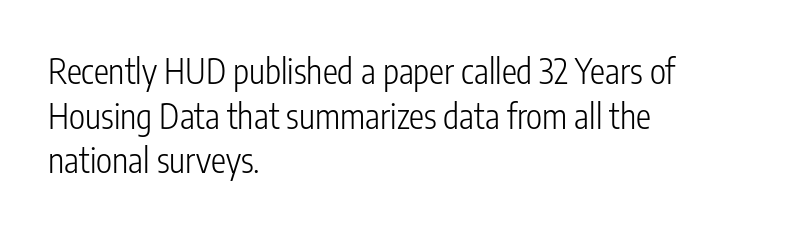
The image shows 34 px light, condensed sans-serif type, upright; set left-aligned, normal line spacing (1.31x), normal letter spacing, not underlined; low stroke contrast and a medium x-height.
